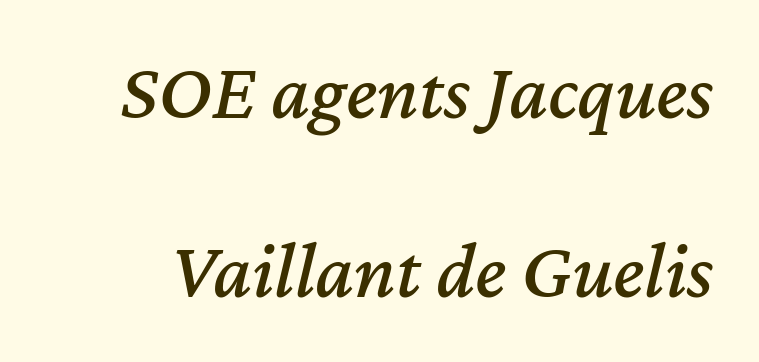
{"italic": "yes", "lean": "right", "slant_degrees": 12, "width": "normal", "stroke_contrast": "medium", "x_height": "medium", "monospaced": "no", "underline": "no", "line_spacing": "loose", "line_spacing_ratio": 2.24, "letter_spacing": "normal", "letter_spacing_em": 0.0, "glyph_px": 80}
